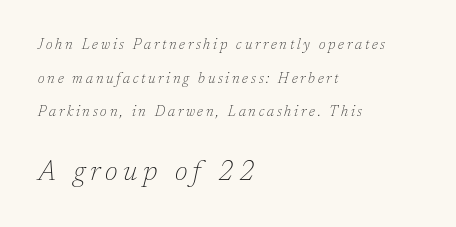
Is the letter spacing exaggerated? Yes — the characters are pushed far apart. If you squint, the bottom block still reads clearly — it's the larger of the two. Think standard paragraph weight, or any step lighter than that. It's the slanting kind of type. A typesetter would call this leading open, well beyond the default.
